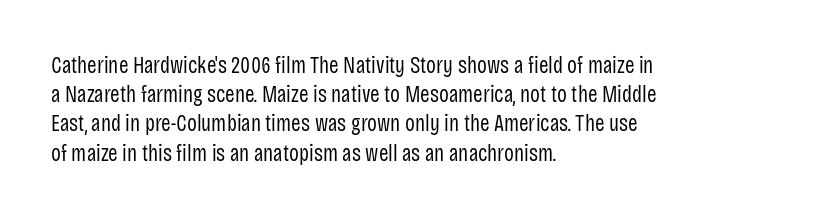
Q: Is the text bold? A: No.
Q: Is the text italic (slanted)? A: No, it is upright.
Q: Is the text underlined? A: No.
Q: How is the paragraph aligned? A: Left-aligned.
Q: Is the spacing between letters normal or unusually wide? A: Normal.
Q: Is the spacing between lines tight, normal or loose? A: Normal.
